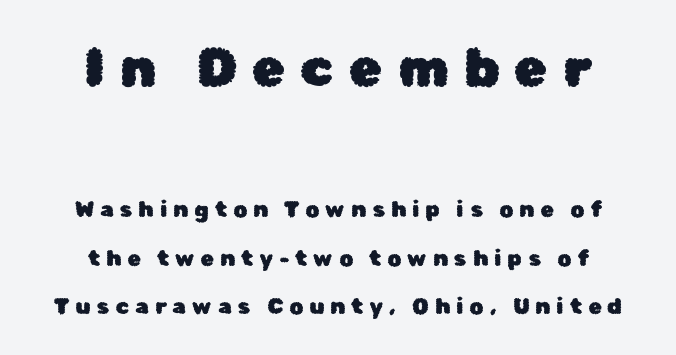
Varying glyph widths throughout — classic text-font behaviour. Horizontal bands of white between lines are thick stripes. The rendering inserts visible extra space after every character. Quick note: not italic, upright. Typeset on center — no edge is straight. Each row of text sits above clean, open space.
